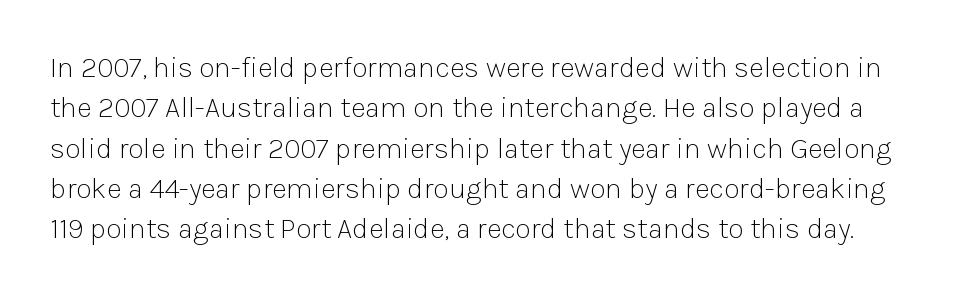
The image shows 29 px light sans-serif type, upright; set normal line spacing (1.39x), normal letter spacing, not underlined; low stroke contrast and a medium x-height.
